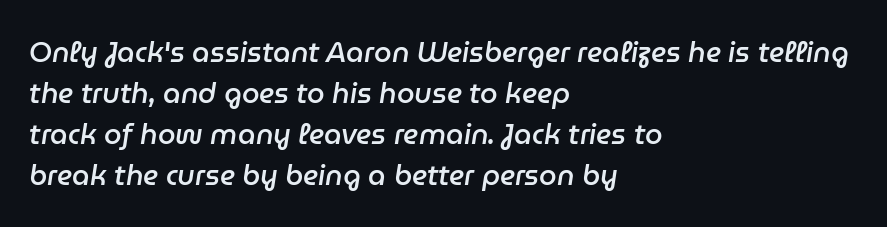
This is moderately heavy type, rendered in semibold. Beneath every word, the page is bare. These lines are set flush left with a ragged right edge. Proportional: the letters do not fall into vertical columns. You could call the tracking neutral — neither tight nor loose. The designer left line spacing at the default.
